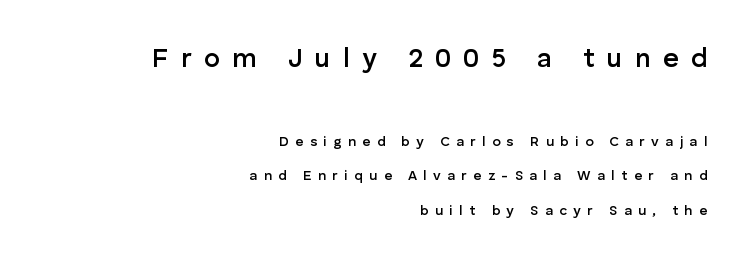
Plain, unruled lines of type. Italic: no, the glyphs are upright roman. Slightly chunky letters — semibold, I'd say, not full bold. Quick note: interline space is abundant.
